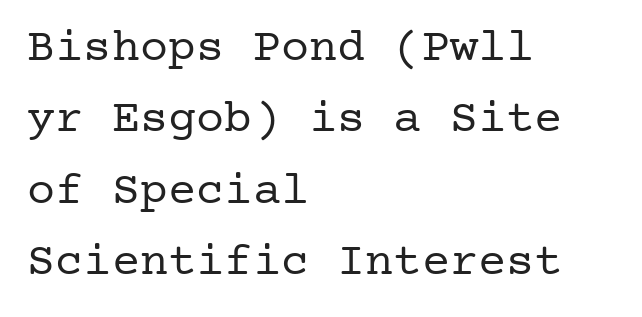
{"serif": "yes", "italic": "no", "bold": "no", "weight": "regular", "width": "normal", "stroke_contrast": "low", "x_height": "medium", "underline": "no", "align": "left", "line_spacing": "normal", "line_spacing_ratio": 1.52, "letter_spacing": "normal", "letter_spacing_em": 0.0, "glyph_px": 47}
